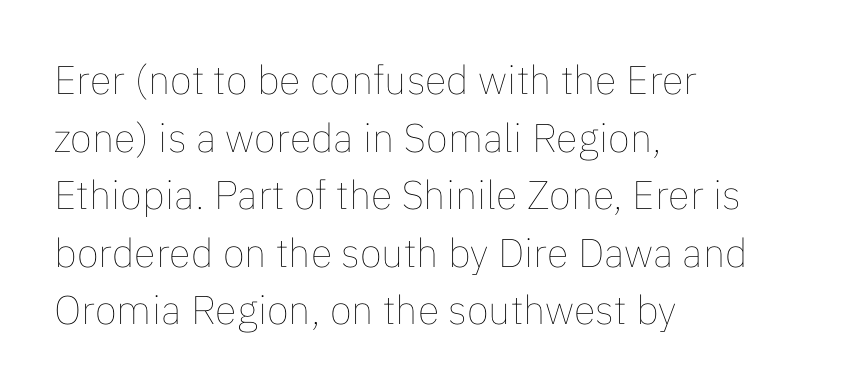
Bare-footed words on every line. You could not count columns in this text — the font is proportionally spaced. The line-height multiplier appears to be the usual default. Spacing between characters is what you'd get straight out of the box. Bold? No — there's no thickening of the strokes. Reading down the block, your eye returns to a fixed left position each line.
